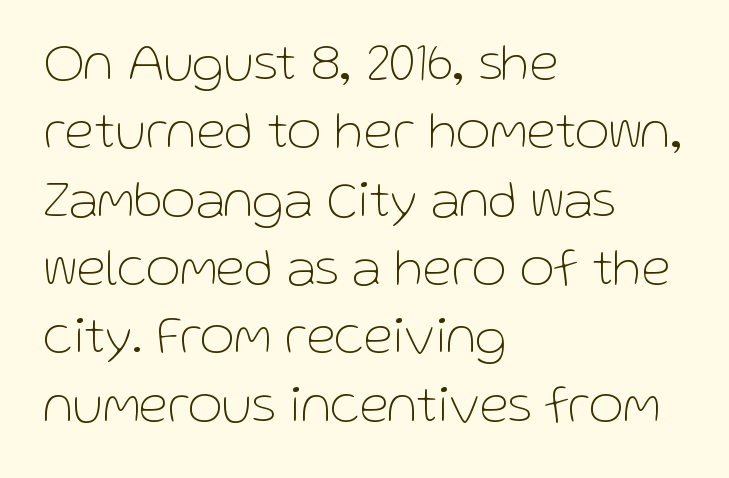
Note: no serifs on the glyphs. These lines are rendered in a variable-pitch font. Unmarked baselines from the first word to the last. Reading down the column, the eye jumps a familiar distance to each next line. Horizontal alignment here is leftward, the default for most running prose. The letters look calm and open, with moderate or lighter stems.
